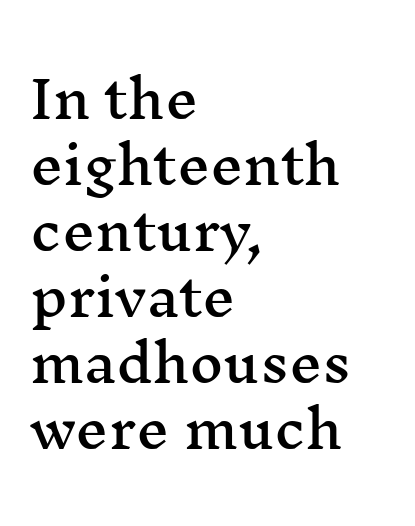
This sample has the flowing, uneven cadence of proportional lettering. The compositor pushed each line to the left boundary. The vertical gap from one line to the next is medium. The designer went with a serif here, giving each stem small feet.
